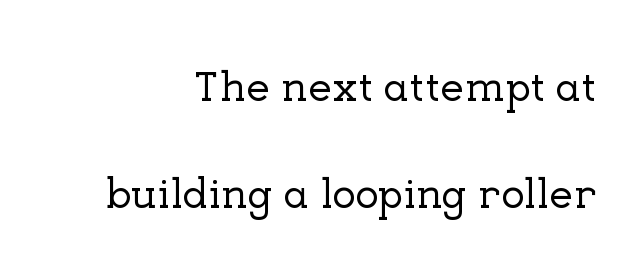
Typographically, this falls in the serif category. Notice how the passage keeps a crisp vertical edge on the right only. Every stem runs plumb, perpendicular to the baseline. Does extra space separate the letters? No, they use regular spacing. Loosely led — the rows are spread out.
